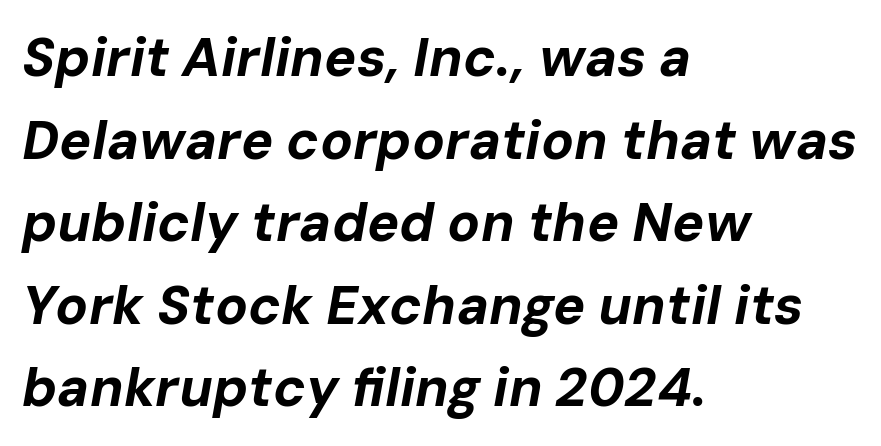
The image shows 54 px bold type, italic (leaning right); set left-aligned, normal line spacing (1.53x), normal letter spacing, not underlined; low stroke contrast and a medium x-height.
